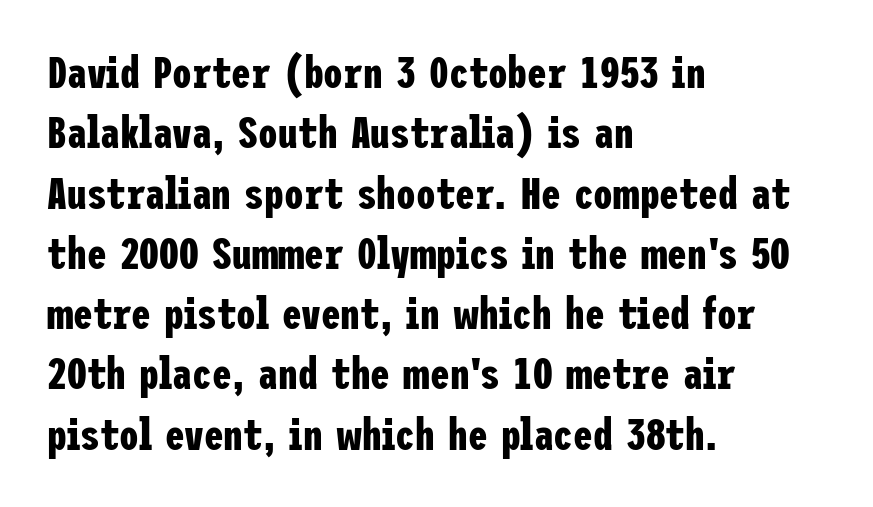
{"serif": "no", "italic": "no", "bold": "yes", "weight": "bold", "width": "condensed", "stroke_contrast": "low", "x_height": "medium", "underline": "no", "align": "left", "line_spacing": "normal", "line_spacing_ratio": 1.37, "letter_spacing": "normal", "letter_spacing_em": 0.0, "glyph_px": 44}
